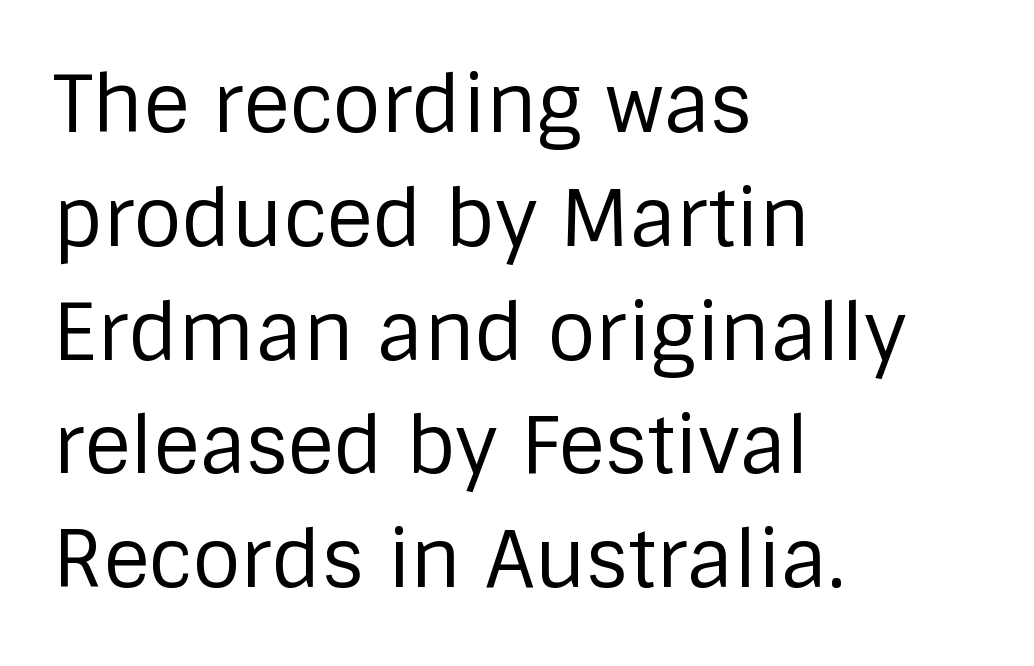
{"serif": "no", "italic": "no", "bold": "no", "weight": "regular", "width": "normal", "stroke_contrast": "low", "x_height": "large", "monospaced": "no", "underline": "no", "align": "left", "line_spacing": "normal", "line_spacing_ratio": 1.44, "letter_spacing": "normal", "letter_spacing_em": 0.0, "glyph_px": 79}
